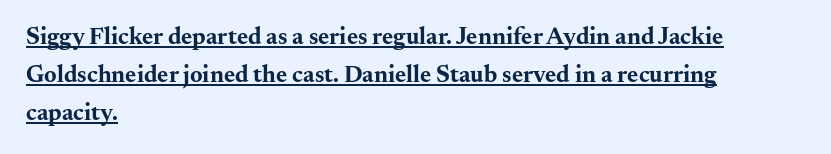
Q: Is the text bold? A: Yes.
Q: Is the text italic (slanted)? A: No, it is upright.
Q: Is the text underlined? A: Yes.
Q: How is the paragraph aligned? A: Left-aligned.
Q: Is the spacing between letters normal or unusually wide? A: Normal.
Q: Is the spacing between lines tight, normal or loose? A: Normal.
